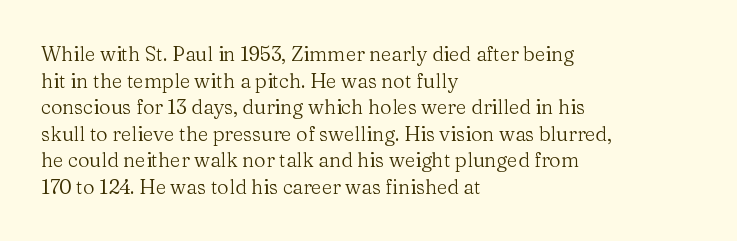
{"italic": "no", "bold": "no", "underline": "no", "align": "left", "line_spacing": "normal", "line_spacing_ratio": 1.33, "letter_spacing": "normal", "letter_spacing_em": 0.0, "glyph_px": 20}
